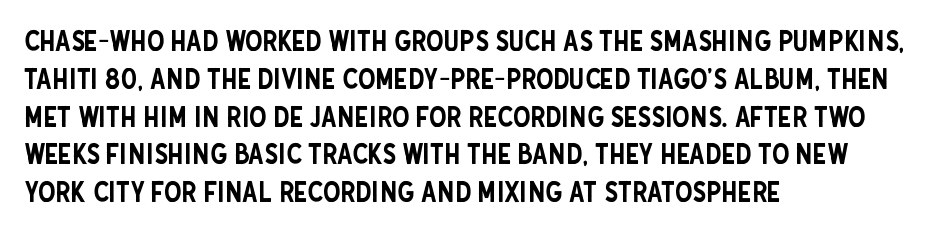
The image shows 28 px condensed sans-serif type, upright; set left-aligned, normal line spacing (1.35x), normal letter spacing, not underlined; low stroke contrast and a large x-height.
